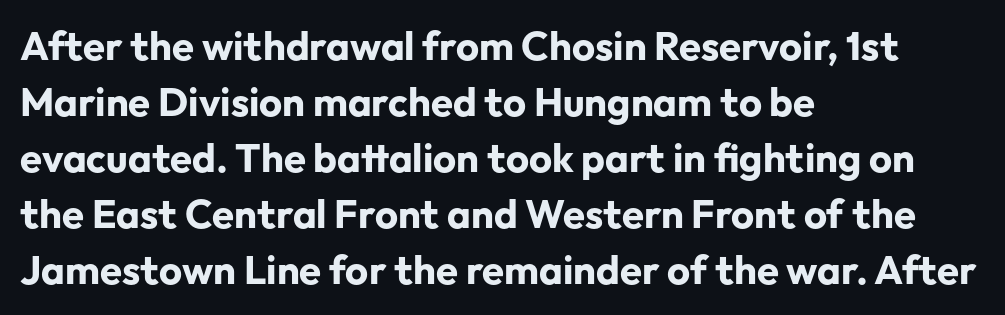
Q: Is the text bold? A: Yes.
Q: Is the text italic (slanted)? A: No, it is upright.
Q: Is the typeface a serif or a sans-serif typeface? A: Sans-serif.
Q: Is the text underlined? A: No.
Q: How is the paragraph aligned? A: Left-aligned.
Q: Is the spacing between letters normal or unusually wide? A: Normal.
Q: Is the spacing between lines tight, normal or loose? A: Normal.
Q: Width (condensed, normal, or wide)? A: Normal.
Q: Stroke contrast? A: Low.
Q: x-height? A: Medium.
Q: Monospaced? A: No.
